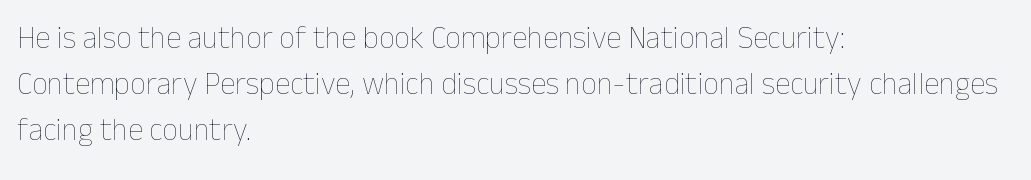
Q: Is the text bold? A: No.
Q: Is the text italic (slanted)? A: No, it is upright.
Q: Is the text underlined? A: No.
Q: How is the paragraph aligned? A: Left-aligned.
Q: Is the spacing between letters normal or unusually wide? A: Normal.
Q: Is the spacing between lines tight, normal or loose? A: Normal.
Q: Width (condensed, normal, or wide)? A: Normal.
Q: Stroke contrast? A: Low.
Q: x-height? A: Medium.
Q: Monospaced? A: No.
